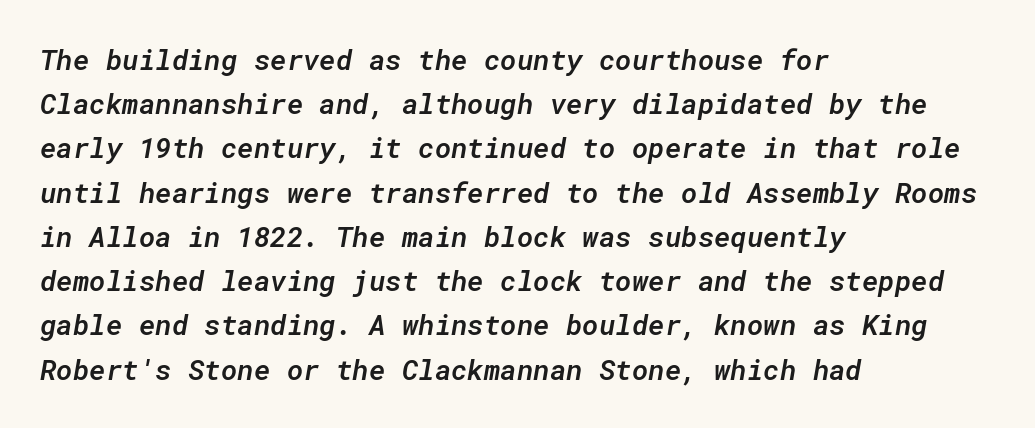
Q: Is the text bold? A: Semi-bold.
Q: Is the text italic (slanted)? A: Yes, it leans right by about 10 degrees.
Q: Is the text underlined? A: No.
Q: How is the paragraph aligned? A: Left-aligned.
Q: Is the spacing between letters normal or unusually wide? A: Normal.
Q: Is the spacing between lines tight, normal or loose? A: Normal.
Q: Width (condensed, normal, or wide)? A: Normal.
Q: Stroke contrast? A: Low.
Q: x-height? A: Medium.
Q: Monospaced? A: Yes.
